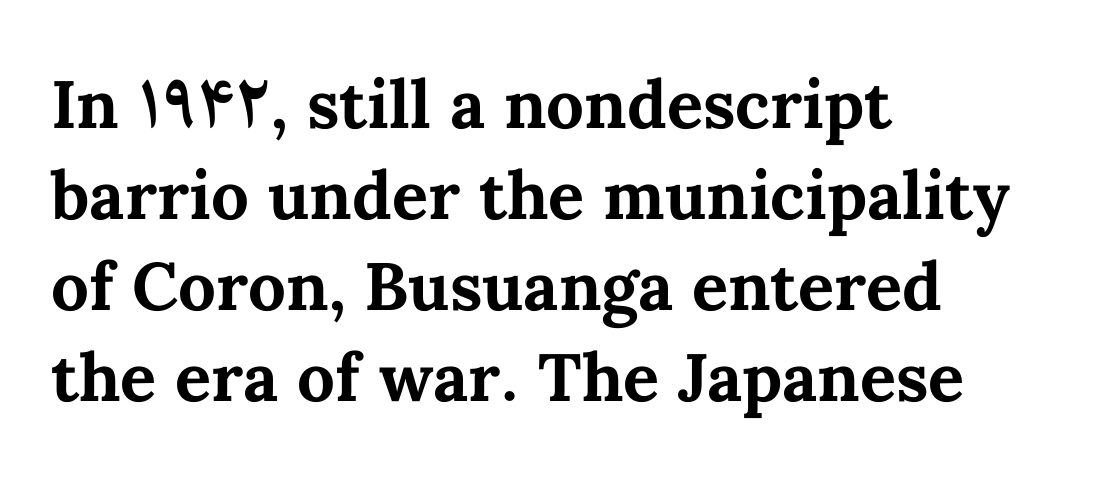
The image shows 67 px bold type, upright; set left-aligned, normal line spacing (1.36x), normal letter spacing, not underlined; medium stroke contrast and a medium x-height.
